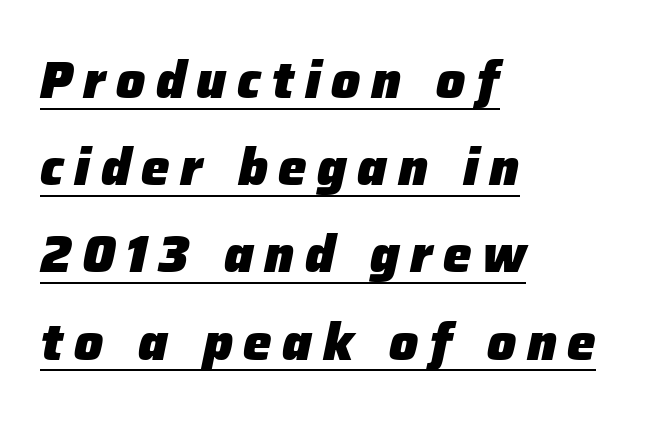
The image shows 51 px heavy type, italic (leaning right); set left-aligned, line spacing 1.71x, unusually wide letter spacing (+0.21 em), underlined; low stroke contrast and a medium x-height.
